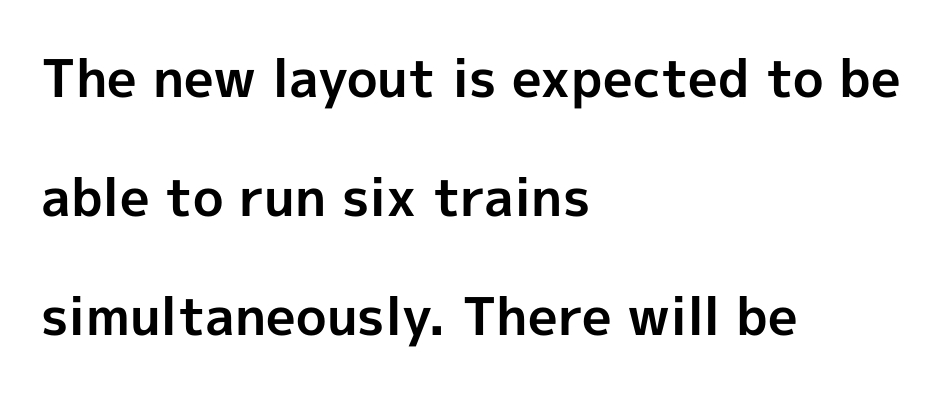
{"serif": "no", "italic": "no", "bold": "yes", "weight": "bold", "width": "normal", "x_height": "medium", "monospaced": "no", "underline": "no", "align": "left", "line_spacing": "loose", "line_spacing_ratio": 2.29, "letter_spacing": "normal", "letter_spacing_em": 0.0, "glyph_px": 52}
